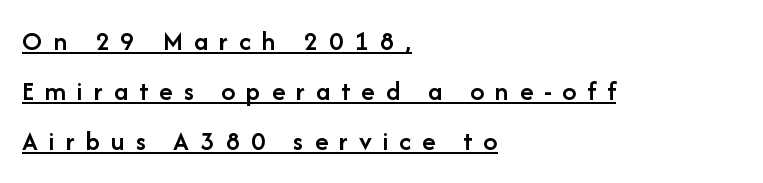
The gaps between neighbouring characters are conspicuously large. What weight is shown? A semibold, between regular and bold. Ordinary non-slanted type is in use. Nope, no serifs anywhere on these letters. The typesetter has applied underlining to the passage shown.
